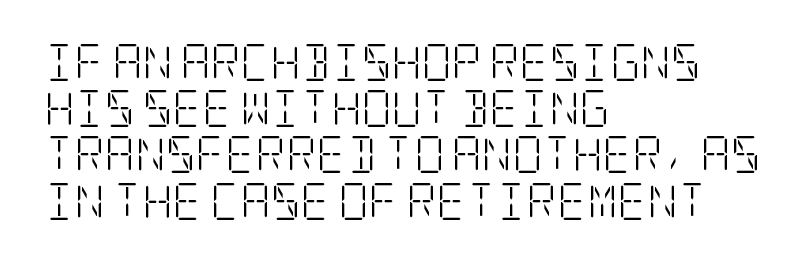
{"serif": "yes", "italic": "no", "bold": "no", "weight": "light", "width": "condensed", "stroke_contrast": "low", "x_height": "large", "underline": "no", "align": "left", "line_spacing": "normal", "line_spacing_ratio": 1.25, "letter_spacing": "normal", "letter_spacing_em": 0.0, "glyph_px": 37}
